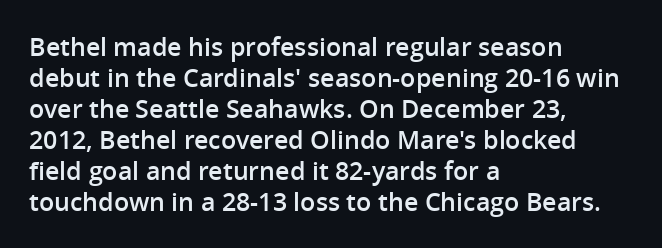
A classic flush-left, rag-right setting is used for this passage. The face used here is rendered with its standard letterfit. Decoration check: the copy has no underline. Caption: semibold face, moderately heavy strokes. Quick note: not italic, upright.
